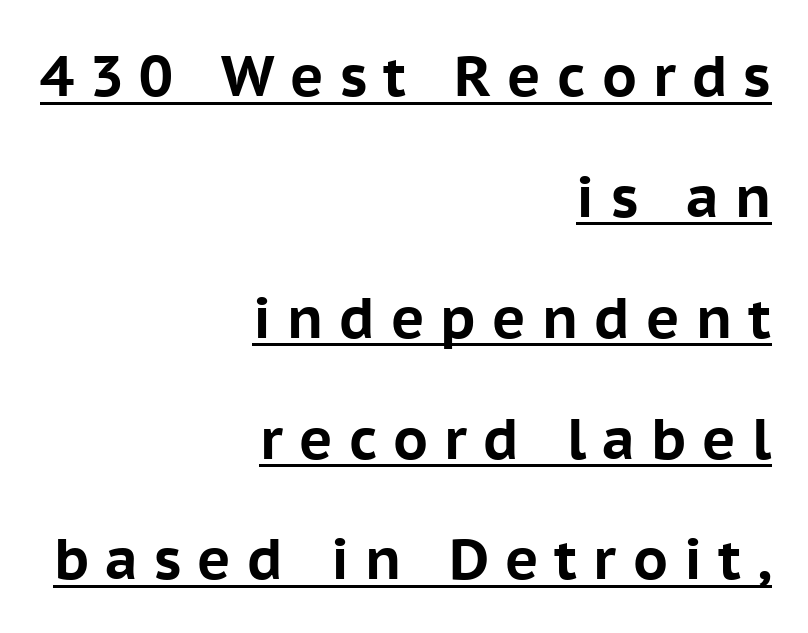
{"serif": "no", "italic": "no", "bold": "yes", "weight": "bold", "width": "normal", "stroke_contrast": "low", "x_height": "medium", "monospaced": "no", "underline": "yes", "align": "right", "line_spacing": "loose", "line_spacing_ratio": 2.12, "letter_spacing": "wide", "letter_spacing_em": 0.28, "glyph_px": 57}
